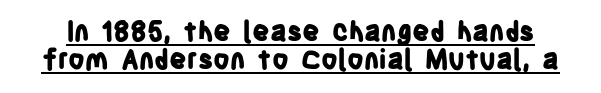
Heavy, bold letterforms. The passage shown stacks its lines with hardly any gap. The line texture is even and compact thanks to regular tracking. Ordinary non-slanted type is in use.
